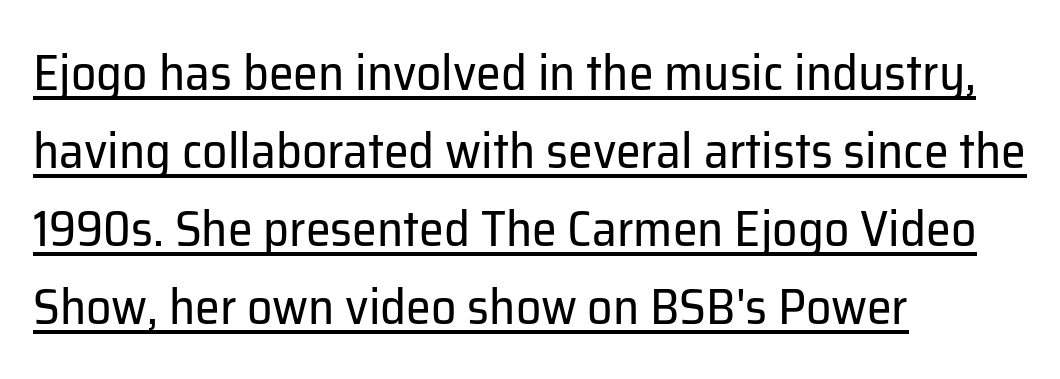
The image shows 50 px regular-weight sans-serif type, upright; set left-aligned, normal line spacing (1.56x), normal letter spacing, underlined; low stroke contrast and a medium x-height.
